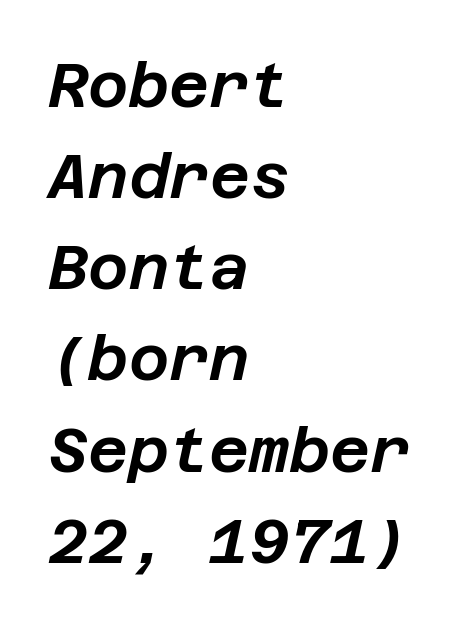
How are the letters spaced? Ordinarily, with no added tracking. Does the copy run flush right? No — it runs flush left. Posture: slanted. A normal amount of white space separates one row of letters from the next. Lines of text with bare space underneath.
